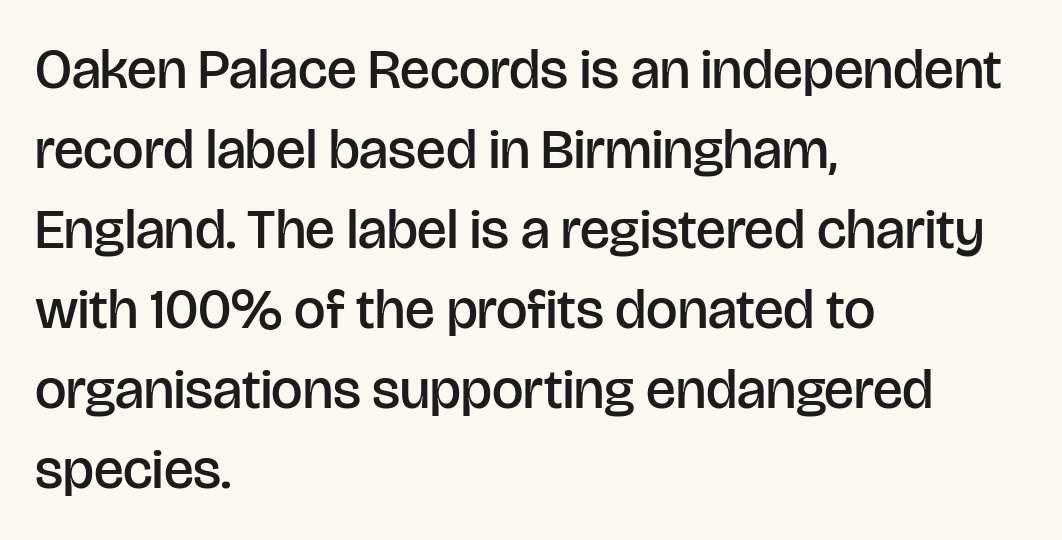
{"serif": "no", "italic": "no", "bold": "semi", "weight": "semibold", "width": "normal", "stroke_contrast": "low", "x_height": "large", "monospaced": "no", "underline": "no", "align": "left", "line_spacing": "normal", "line_spacing_ratio": 1.43, "letter_spacing": "normal", "letter_spacing_em": 0.0, "glyph_px": 56}
